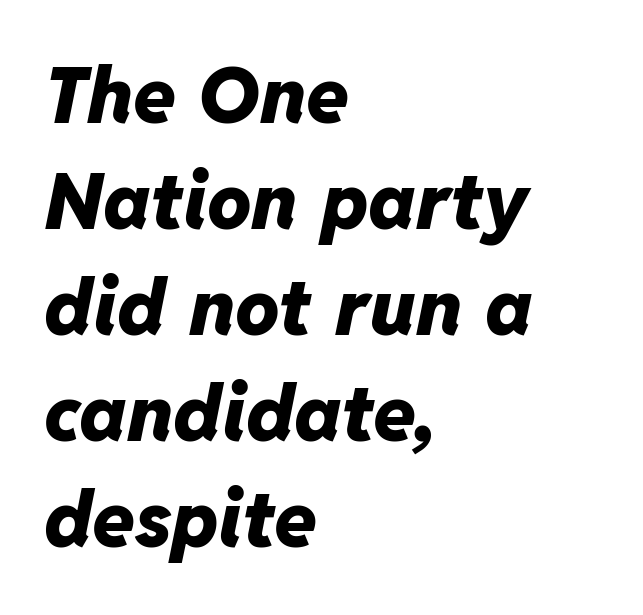
The image shows 78 px heavy type, italic (leaning right); set left-aligned, normal line spacing (1.36x), normal letter spacing, not underlined; low stroke contrast and a medium x-height.
